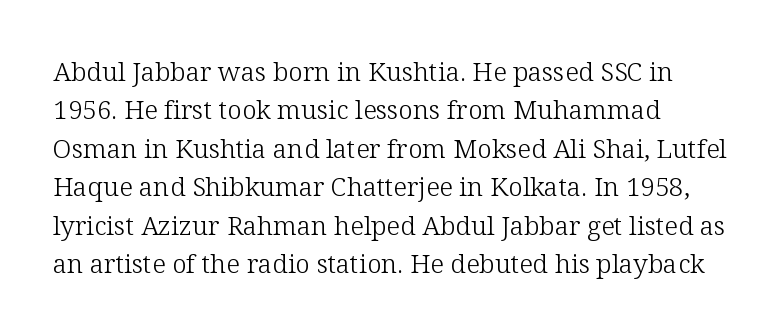
The image shows 26 px text type, upright; set left-aligned, normal line spacing (1.48x), normal letter spacing, not underlined.
